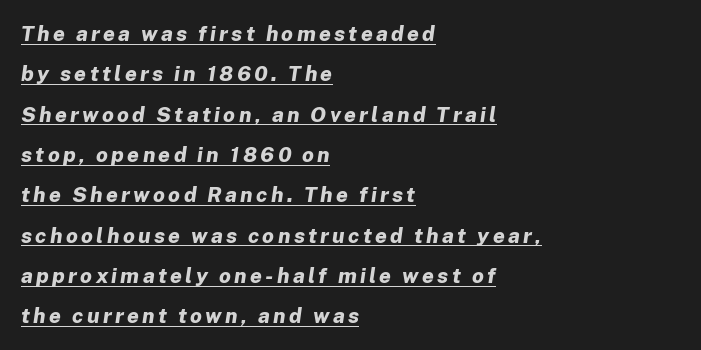
The image shows 21 px bold type, italic (leaning right); set left-aligned, loose line spacing (1.92x), underlined.
